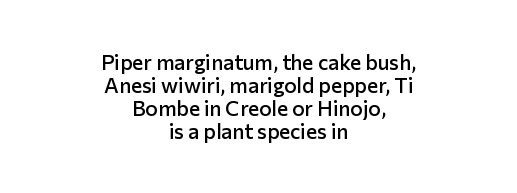
The image shows 21 px text type, upright; set centered, tight line spacing (1.1x), normal letter spacing, not underlined.
